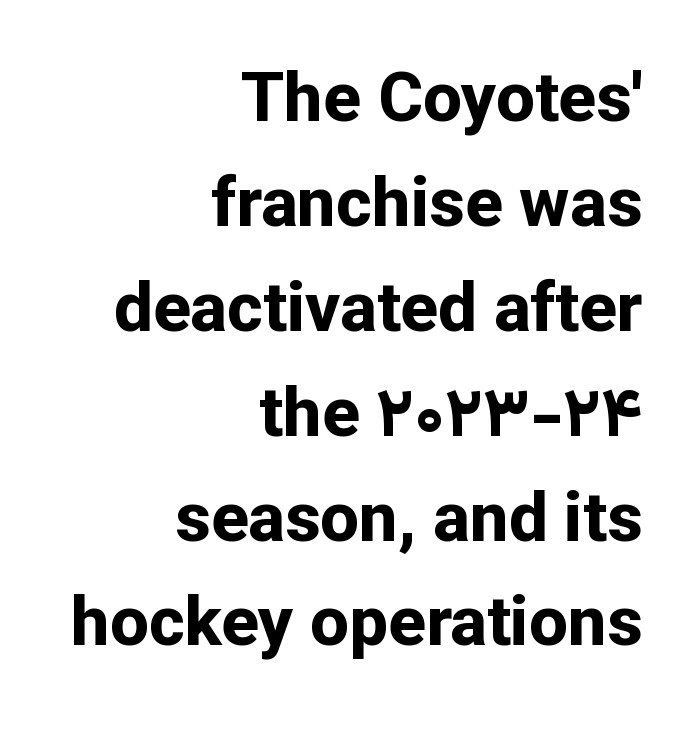
{"serif": "no", "italic": "no", "bold": "yes", "weight": "bold", "width": "normal", "stroke_contrast": "low", "x_height": "medium", "monospaced": "no", "underline": "no", "align": "right", "line_spacing": "normal", "line_spacing_ratio": 1.52, "letter_spacing": "normal", "letter_spacing_em": 0.0, "glyph_px": 69}
